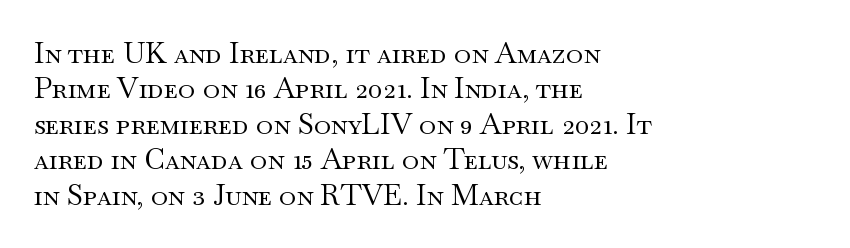
Q: Is the text bold? A: No.
Q: Is the text italic (slanted)? A: No, it is upright.
Q: Is the typeface a serif or a sans-serif typeface? A: Serif.
Q: Is the text underlined? A: No.
Q: How is the paragraph aligned? A: Left-aligned.
Q: Is the spacing between letters normal or unusually wide? A: Normal.
Q: Width (condensed, normal, or wide)? A: Wide.
Q: Stroke contrast? A: Medium.
Q: x-height? A: Small.
Q: Monospaced? A: No.
